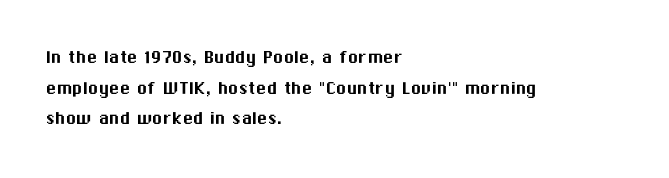
The image shows 21 px text type, upright; set left-aligned, normal line spacing (1.46x), normal letter spacing, not underlined.
